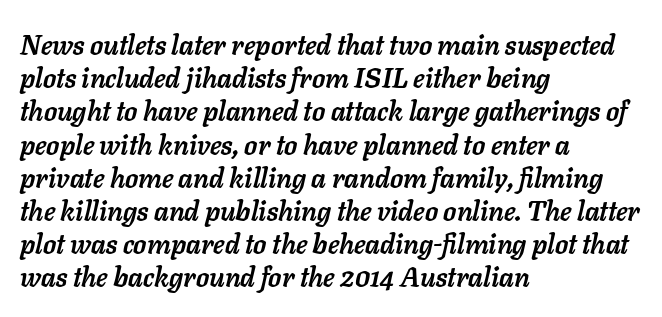
The image shows 27 px bold type, italic (leaning right); set left-aligned, line spacing 1.23x, normal letter spacing, not underlined.
